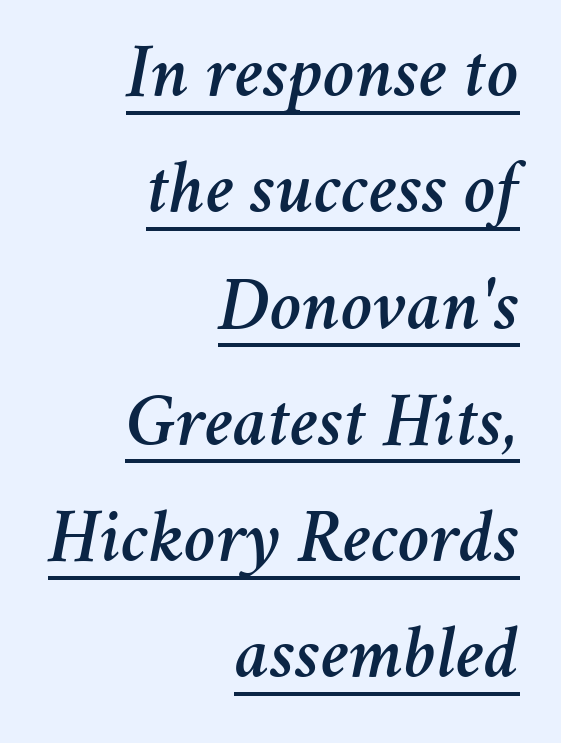
Glyph-to-glyph distance matches everyday printed text. In terms of posture, this sample is oblique. The rag falls on the left side of this text block. The rendering uses a moderate line-height, typical for paragraphs. The passage shown is typed in a proportional face where columns would drift. A rule runs beneath these lines of type.
